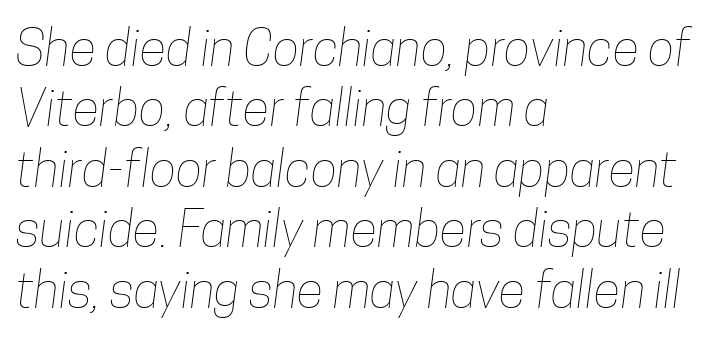
{"bold": "no", "weight": "thin", "width": "condensed", "stroke_contrast": "low", "x_height": "medium", "monospaced": "no", "underline": "no", "align": "left", "line_spacing_ratio": 1.21, "letter_spacing": "normal", "letter_spacing_em": 0.0, "glyph_px": 50}
